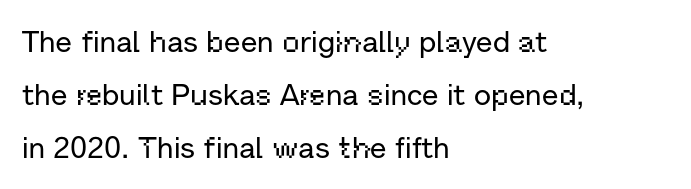
{"serif": "no", "italic": "no", "width": "normal", "stroke_contrast": "low", "x_height": "medium", "monospaced": "no", "underline": "no", "align": "left", "line_spacing_ratio": 1.76, "letter_spacing": "normal", "letter_spacing_em": 0.0, "glyph_px": 30}
